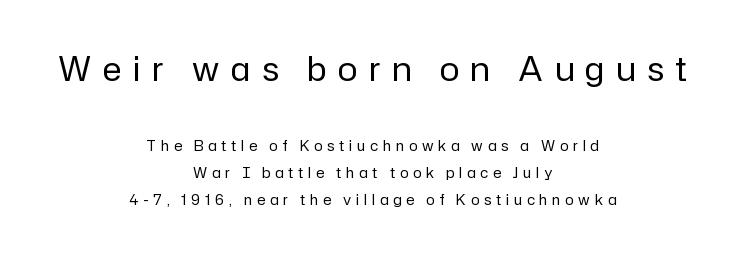
Q: Is the text bold? A: No.
Q: Is the text italic (slanted)? A: No, it is upright.
Q: Is the typeface a serif or a sans-serif typeface? A: Sans-serif.
Q: Is the text underlined? A: No.
Q: How is the paragraph aligned? A: Centered.
Q: Is the spacing between letters normal or unusually wide? A: Unusually wide.
Q: Is the spacing between lines tight, normal or loose? A: Loose.
Q: Which block of text is set in a larger size, the first (top) or the second (bottom)? A: The first (top) one.
Q: Width (condensed, normal, or wide)? A: Normal.
Q: Stroke contrast? A: Low.
Q: x-height? A: Medium.
Q: Monospaced? A: No.
